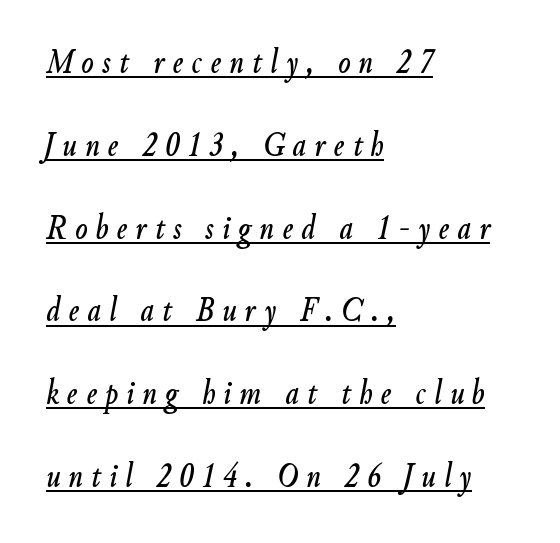
The image shows 36 px condensed type, italic (leaning right); set left-aligned, loose line spacing (2.3x), unusually wide letter spacing (+0.23 em), underlined; low stroke contrast and a small x-height.
